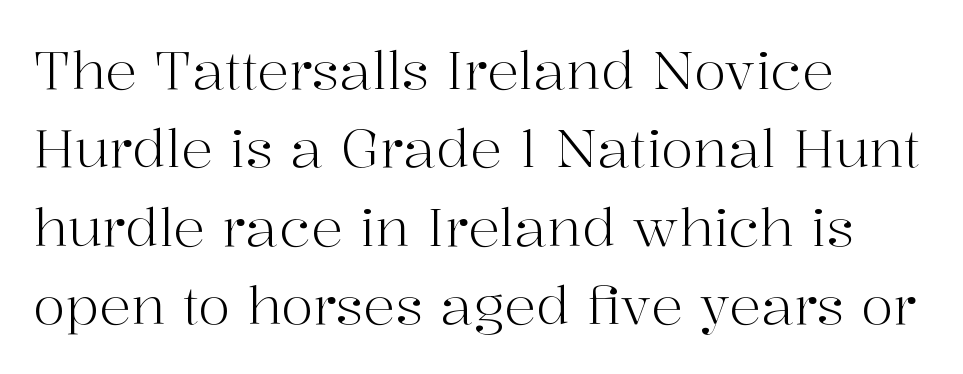
Posture: upright roman. The gap between lines stays unmarked. Is the stroke heavy? The answer is a plain regular-or-lighter. Is the block centered? No — it sits flush against the left margin.
